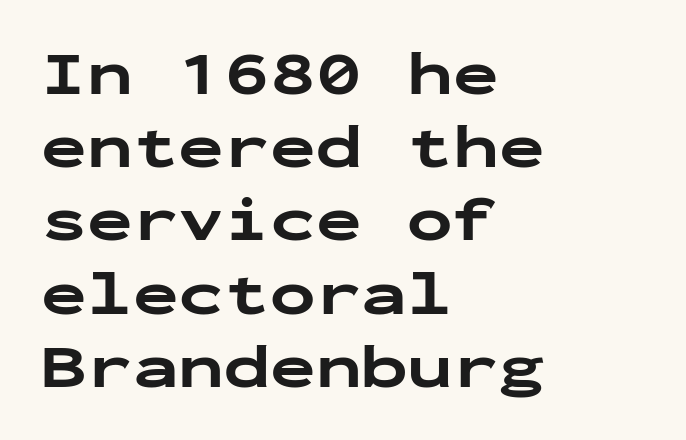
The string is rendered with underlining switched off. A dark, heavy texture on the line: the type is bold. The rendering shows plain stroke endings on the letterforms — a sans-serif design. If you drew a ruler down the left edge, every line would touch it.
